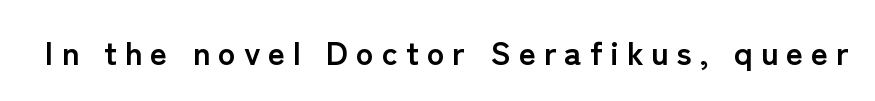
Q: Is the text bold? A: Yes.
Q: Is the text italic (slanted)? A: No, it is upright.
Q: Is the typeface a serif or a sans-serif typeface? A: Sans-serif.
Q: Is the text underlined? A: No.
Q: Is the spacing between letters normal or unusually wide? A: Unusually wide.
Q: Width (condensed, normal, or wide)? A: Normal.
Q: Stroke contrast? A: Low.
Q: x-height? A: Medium.
Q: Monospaced? A: No.
